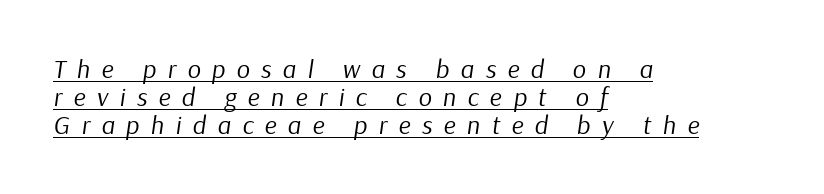
There is plenty of visible air inserted between adjacent glyphs. Is the type slanted? Yes — the strokes lean at a clear angle. Descenders here cross a horizontal rule under the line. The rendering anchors every line to the left-hand side. Line spacing here is tight. The typeface has the unassuming heft of standard copy or less.
